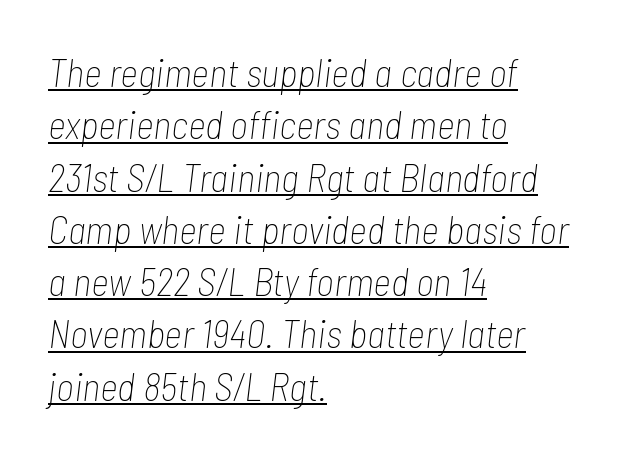
Q: Is the text bold? A: No.
Q: Is the text italic (slanted)? A: Yes, it leans right by about 7 degrees.
Q: Is the text underlined? A: Yes.
Q: How is the paragraph aligned? A: Left-aligned.
Q: Is the spacing between letters normal or unusually wide? A: Normal.
Q: Is the spacing between lines tight, normal or loose? A: Normal.
Q: Width (condensed, normal, or wide)? A: Condensed.
Q: Stroke contrast? A: Low.
Q: x-height? A: Medium.
Q: Monospaced? A: No.
